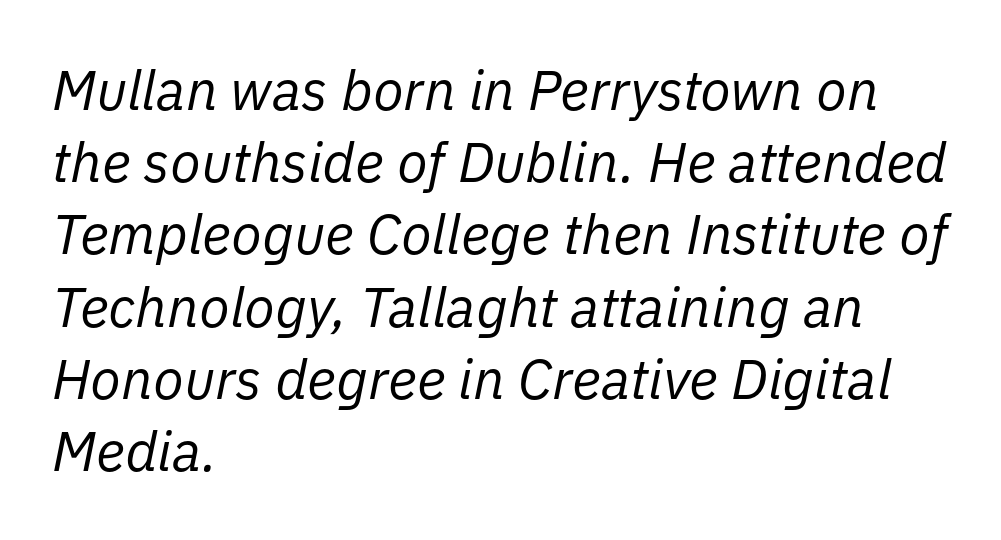
The image shows 56 px regular-weight type, italic (leaning right); set left-aligned, normal line spacing (1.29x), normal letter spacing, not underlined; low stroke contrast and a medium x-height.
